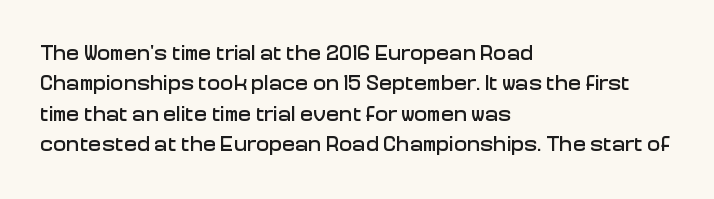
The image shows 22 px text type, upright; set left-aligned, normal line spacing (1.38x), normal letter spacing, not underlined.
